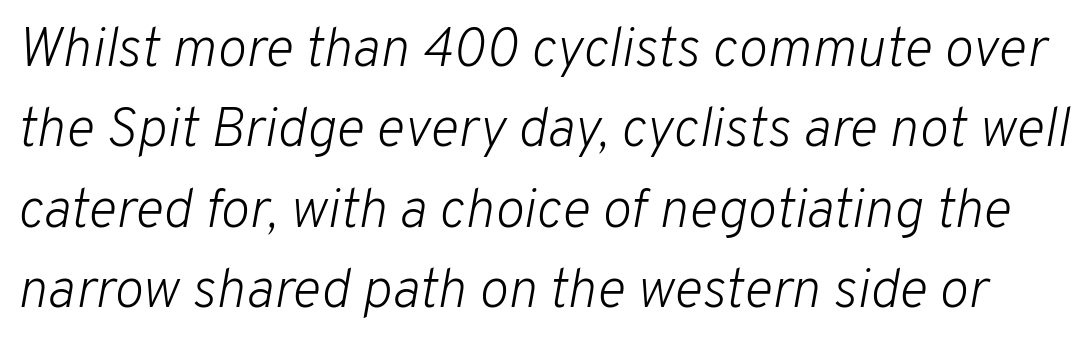
Q: Is the text bold? A: No.
Q: Is the text italic (slanted)? A: Yes, it leans right by about 10 degrees.
Q: Is the text underlined? A: No.
Q: Is the spacing between letters normal or unusually wide? A: Normal.
Q: Is the spacing between lines tight, normal or loose? A: Normal.
Q: Width (condensed, normal, or wide)? A: Normal.
Q: Stroke contrast? A: Low.
Q: x-height? A: Medium.
Q: Monospaced? A: No.
